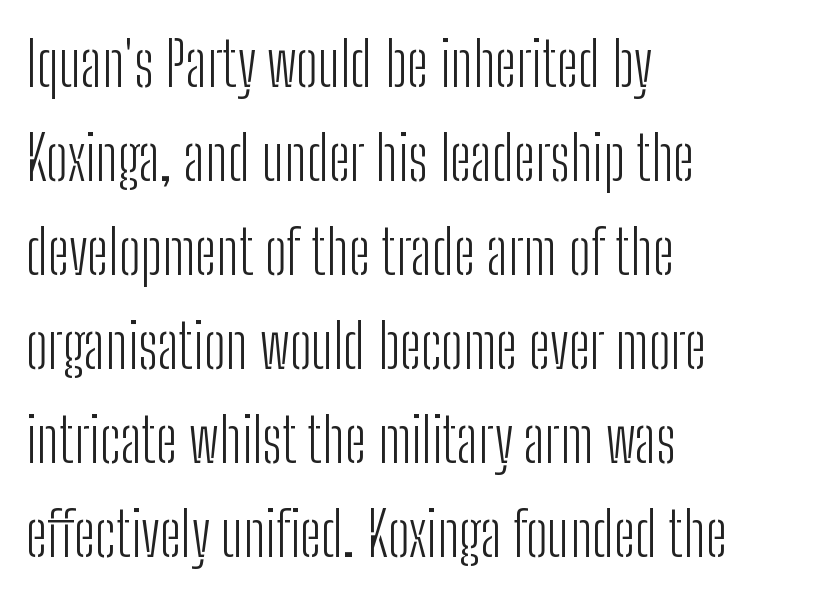
{"serif": "no", "italic": "no", "bold": "no", "weight": "light", "width": "condensed", "stroke_contrast": "low", "x_height": "medium", "monospaced": "no", "underline": "no", "align": "left", "line_spacing": "normal", "line_spacing_ratio": 1.54, "letter_spacing": "normal", "letter_spacing_em": 0.0, "glyph_px": 61}
